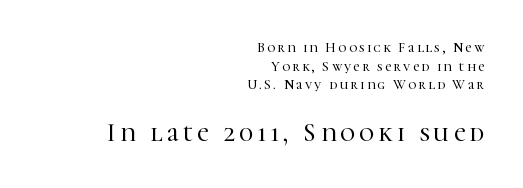
{"italic": "no", "underline": "no", "align": "right", "line_spacing": "normal", "line_spacing_ratio": 1.33, "larger_block": "second", "size_ratio": 1.86, "glyph_px": 26}
